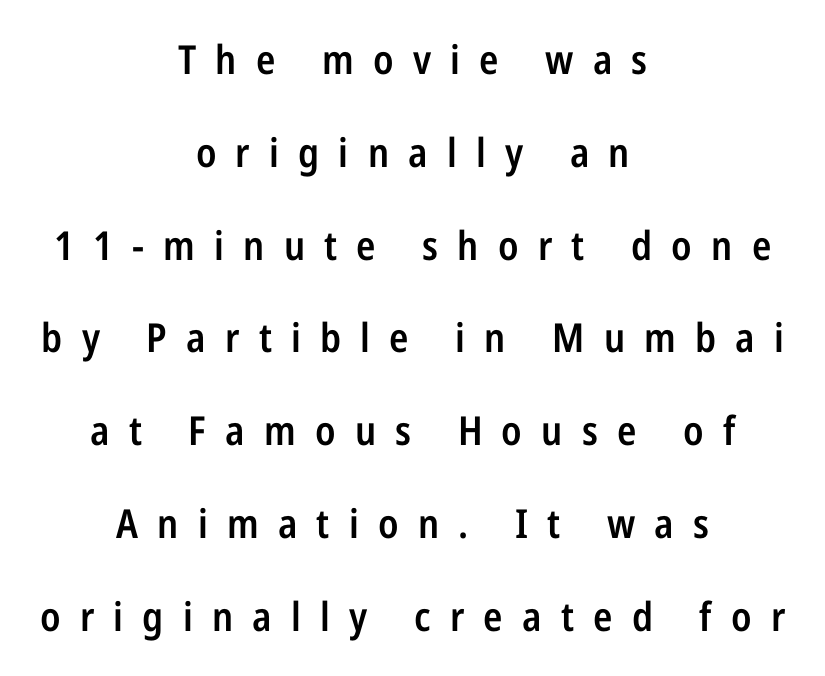
The text block is weighted toward neither margin, spreading evenly from the middle. Successive baselines arrive slowly, with a big drop between each. These words are printed semibold, heavier than regular yet not bold. Is this a fixed-width face? No — the glyphs have proportional, varying widths. I'd call this a sans setting — the letters go barefoot. Caption: expanded tracking, letters set apart.
